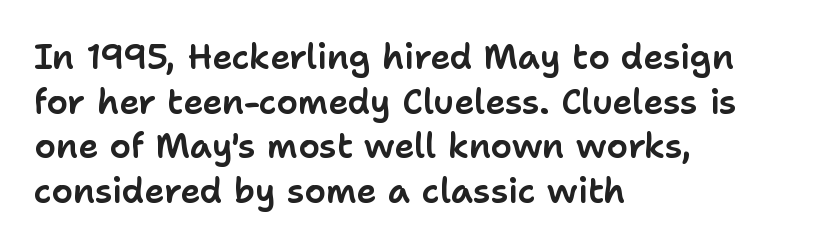
The passage shown is typeset with a sans-serif family. Character widths vary here, with narrow letters taking less room than wide ones. Vertically, the passage feels balanced, rows spaced as you'd expect. Between one letter and the next there's only the usual sliver of space. These lines stack with their left ends in a neat column. In terms of posture, this sample is upright.
